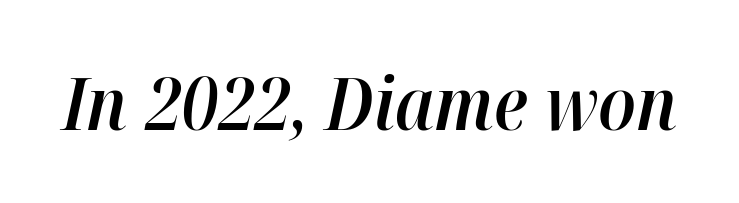
{"italic": "yes", "lean": "right", "slant_degrees": 12, "bold": "semi", "weight": "semibold", "width": "normal", "stroke_contrast": "high", "x_height": "medium", "monospaced": "no", "underline": "no", "letter_spacing": "normal", "letter_spacing_em": 0.0, "glyph_px": 73}
